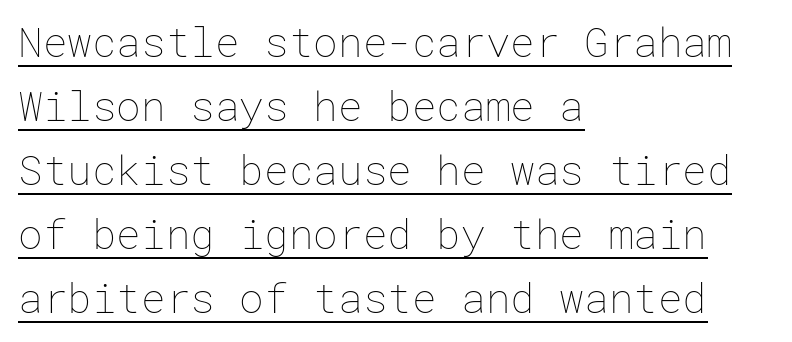
The image shows 41 px thin type, upright; set left-aligned, normal line spacing (1.56x), normal letter spacing, underlined; low stroke contrast and a medium x-height.
